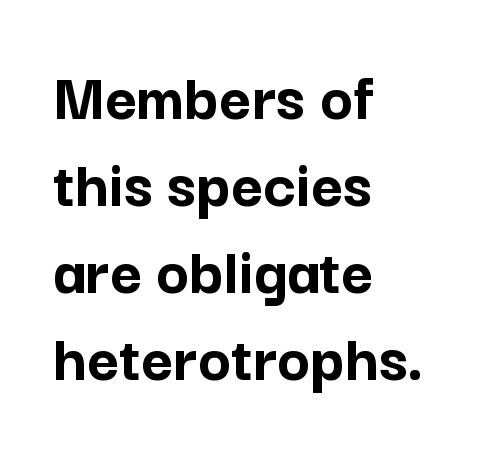
Typesetter's note: full bold, strokes at maximum text heaviness. The font family rendered here belongs to the sans-serif group. Compared with typical paragraphs, the rows here are spaced about the same. These lines were composed using upright roman letters.
